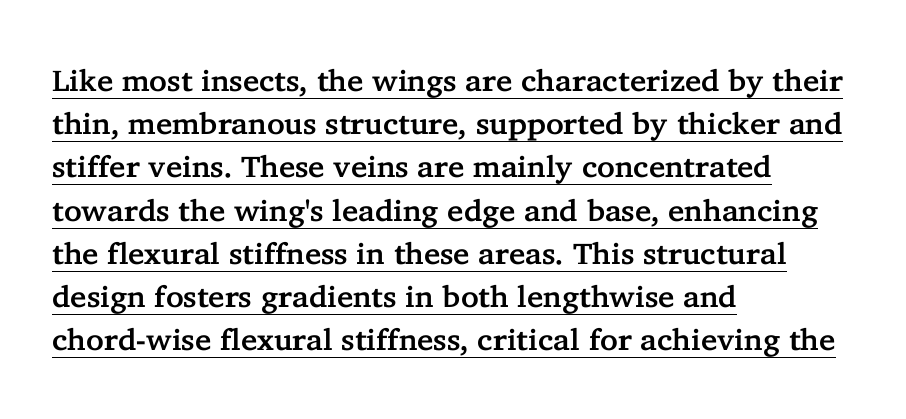
The image shows 30 px serif type, upright; set left-aligned, normal line spacing (1.44x), normal letter spacing, underlined; low stroke contrast and a medium x-height.
